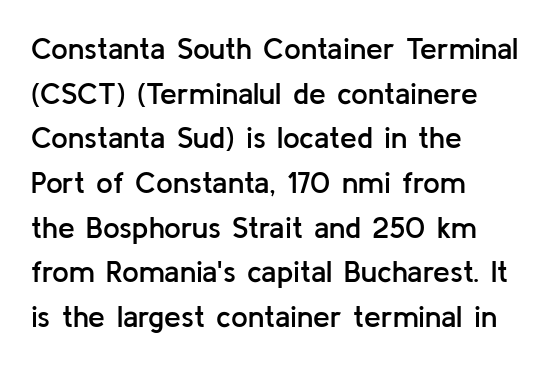
Q: Is the text bold? A: Semi-bold.
Q: Is the text italic (slanted)? A: No, it is upright.
Q: Is the typeface a serif or a sans-serif typeface? A: Sans-serif.
Q: Is the text underlined? A: No.
Q: How is the paragraph aligned? A: Left-aligned.
Q: Is the spacing between letters normal or unusually wide? A: Normal.
Q: Is the spacing between lines tight, normal or loose? A: Normal.
Q: Width (condensed, normal, or wide)? A: Normal.
Q: Stroke contrast? A: Low.
Q: x-height? A: Medium.
Q: Monospaced? A: No.
